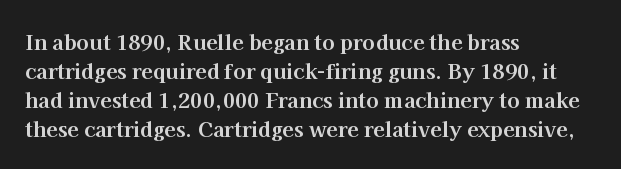
The lines are quadded left. These lines keep a tight, regular rhythm from letter to letter. The gap between lines stays unmarked. It's the straight-up-and-down kind of type. The rendering uses a moderate line-height, typical for paragraphs. Pretty heavy lettering here — definitely bold.
